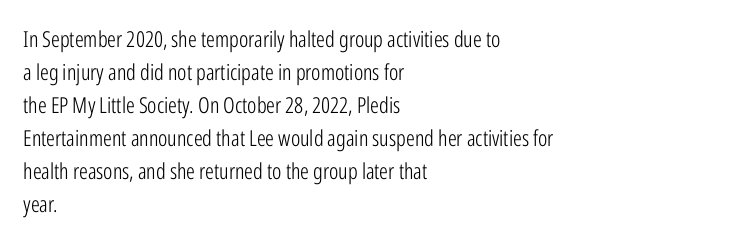
The image shows 22 px text type, upright; set left-aligned, normal line spacing (1.5x), normal letter spacing, not underlined.
